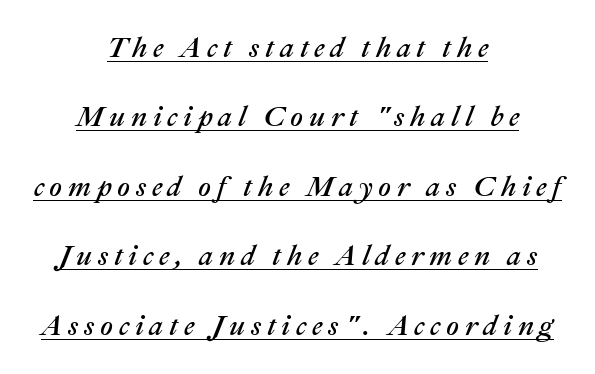
The image shows 28 px text type, italic (leaning right); set centered, loose line spacing (2.48x), unusually wide letter spacing (+0.2 em), underlined; medium stroke contrast and a medium x-height.
